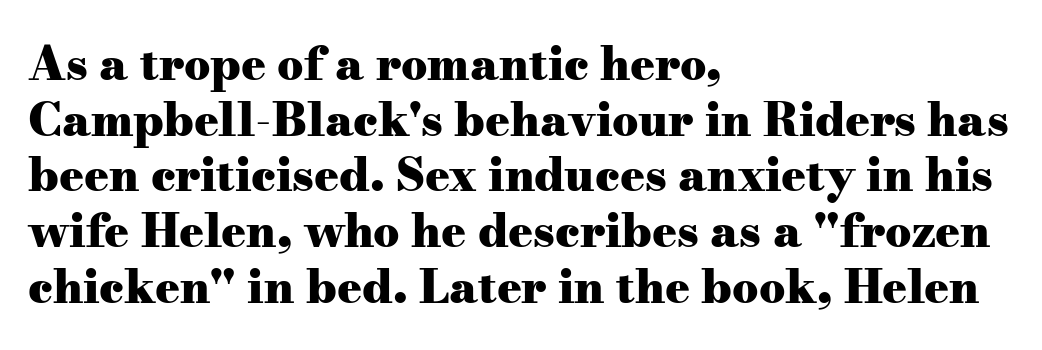
{"serif": "yes", "italic": "no", "bold": "yes", "weight": "heavy", "width": "wide", "stroke_contrast": "medium", "x_height": "small", "monospaced": "no", "underline": "no", "align": "left", "line_spacing_ratio": 1.21, "letter_spacing": "normal", "letter_spacing_em": 0.0, "glyph_px": 46}
